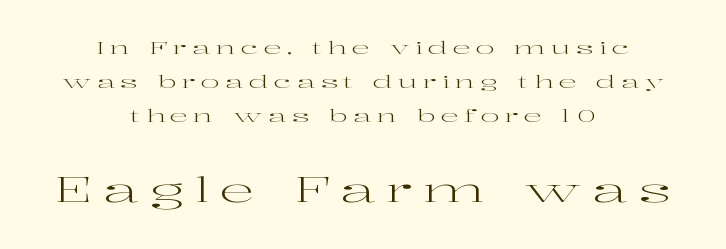
The image shows 35 px regular-weight, wide serif type, upright; set centered, line spacing 1.89x, unusually wide letter spacing (+0.3 em), not underlined; the second (bottom) block is 1.94x larger; high stroke contrast and a medium x-height.
